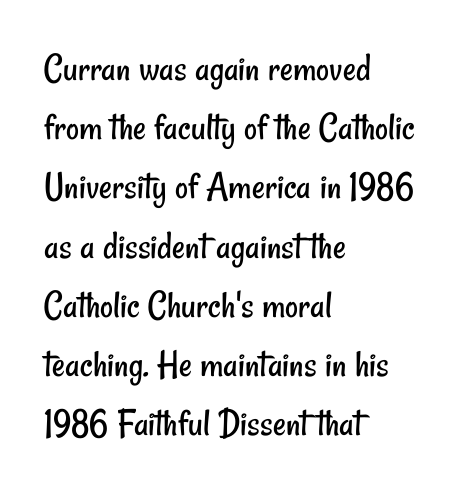
{"serif": "no", "bold": "no", "weight": "regular", "width": "condensed", "stroke_contrast": "low", "x_height": "small", "monospaced": "no", "underline": "no", "align": "left", "line_spacing": "normal", "line_spacing_ratio": 1.48, "letter_spacing": "normal", "letter_spacing_em": 0.0, "glyph_px": 40}
